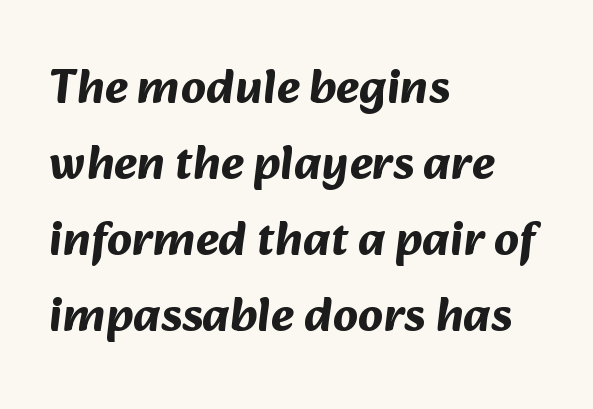
The image shows 49 px bold sans-serif type; set left-aligned, normal line spacing (1.55x), normal letter spacing, not underlined; medium stroke contrast and a medium x-height.
